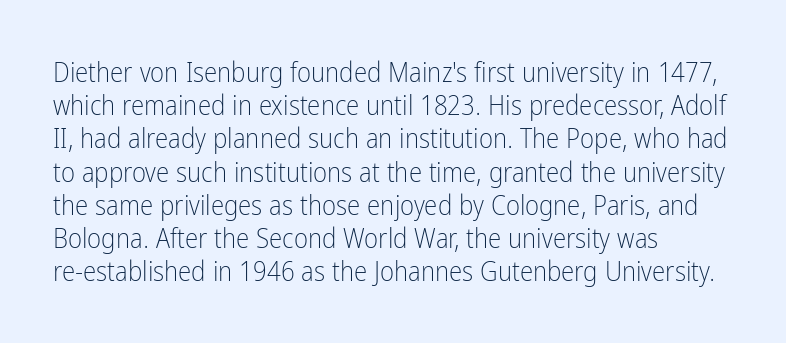
{"italic": "no", "bold": "no", "underline": "no", "align": "left", "line_spacing_ratio": 1.23, "letter_spacing": "normal", "letter_spacing_em": 0.0, "glyph_px": 27}
